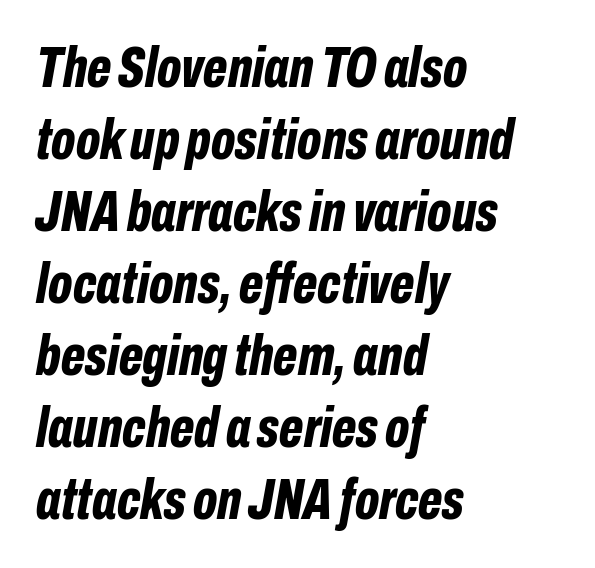
The image shows 58 px bold, condensed type, italic (leaning right); set left-aligned, line spacing 1.24x, normal letter spacing, not underlined; low stroke contrast and a medium x-height.
